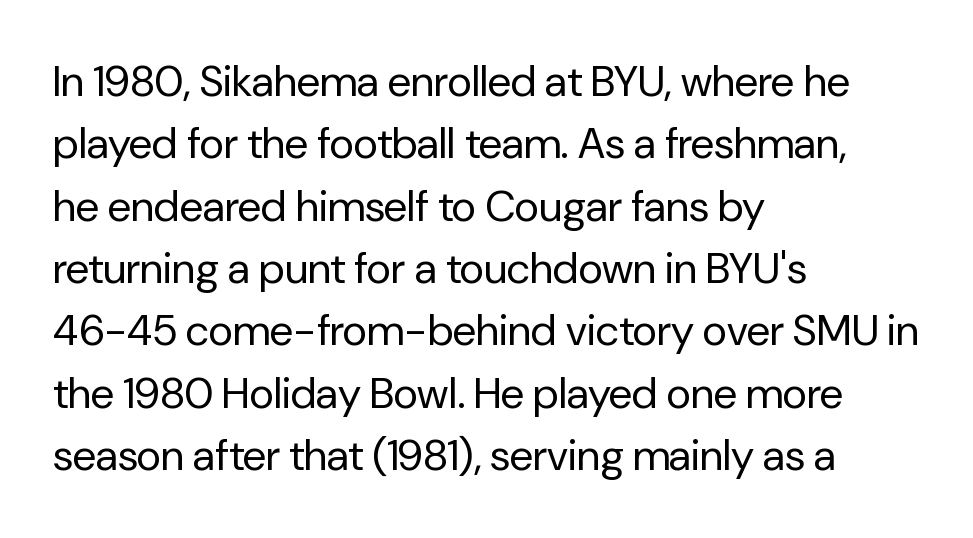
Q: Is the text bold? A: No.
Q: Is the text italic (slanted)? A: No, it is upright.
Q: Is the typeface a serif or a sans-serif typeface? A: Sans-serif.
Q: Is the text underlined? A: No.
Q: How is the paragraph aligned? A: Left-aligned.
Q: Is the spacing between letters normal or unusually wide? A: Normal.
Q: Is the spacing between lines tight, normal or loose? A: Normal.
Q: Width (condensed, normal, or wide)? A: Normal.
Q: Stroke contrast? A: Low.
Q: x-height? A: Medium.
Q: Monospaced? A: No.
